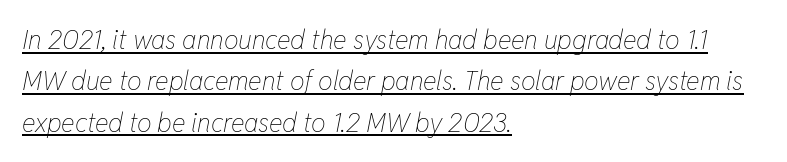
Q: Is the text bold? A: No.
Q: Is the text italic (slanted)? A: Yes, it leans right by about 11 degrees.
Q: Is the text underlined? A: Yes.
Q: How is the paragraph aligned? A: Left-aligned.
Q: Is the spacing between letters normal or unusually wide? A: Normal.
Q: Is the spacing between lines tight, normal or loose? A: Normal.
